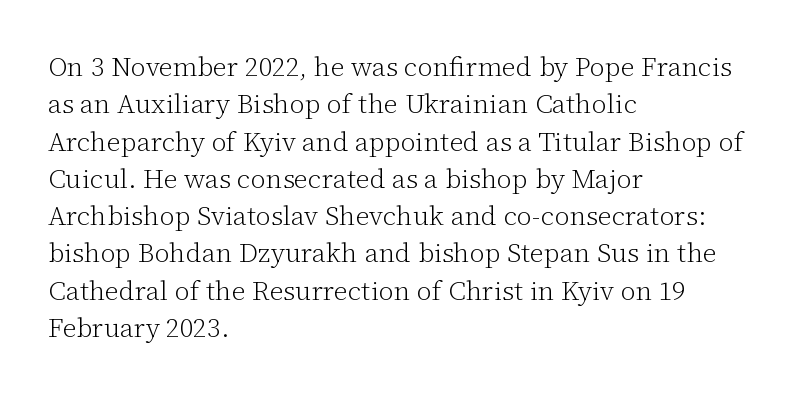
{"italic": "no", "bold": "no", "underline": "no", "align": "left", "line_spacing": "normal", "line_spacing_ratio": 1.38, "letter_spacing": "normal", "letter_spacing_em": 0.0, "glyph_px": 27}
